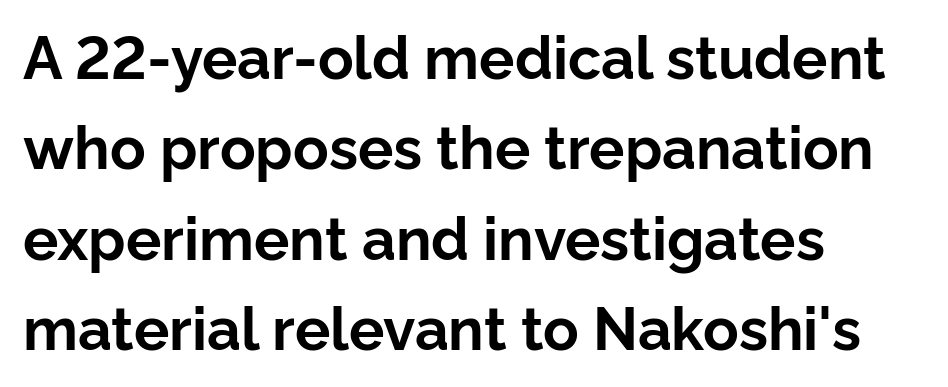
Q: Is the text bold? A: Yes.
Q: Is the text italic (slanted)? A: No, it is upright.
Q: Is the typeface a serif or a sans-serif typeface? A: Sans-serif.
Q: Is the text underlined? A: No.
Q: How is the paragraph aligned? A: Left-aligned.
Q: Is the spacing between letters normal or unusually wide? A: Normal.
Q: Is the spacing between lines tight, normal or loose? A: Normal.
Q: Width (condensed, normal, or wide)? A: Normal.
Q: Stroke contrast? A: Low.
Q: x-height? A: Medium.
Q: Monospaced? A: No.
